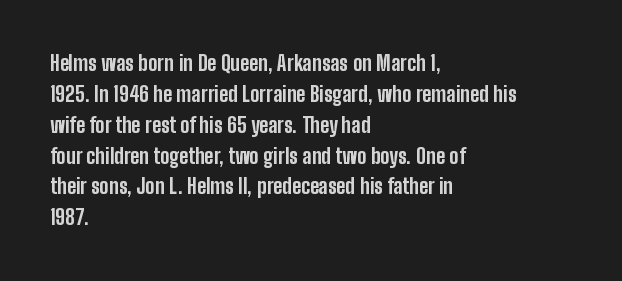
{"italic": "no", "bold": "yes", "underline": "no", "align": "left", "line_spacing": "normal", "line_spacing_ratio": 1.47, "letter_spacing": "normal", "letter_spacing_em": 0.0, "glyph_px": 21}
